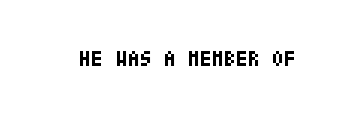
Q: Is the text bold? A: Yes.
Q: Is the text italic (slanted)? A: No, it is upright.
Q: Is the text underlined? A: No.
Q: Is the spacing between letters normal or unusually wide? A: Normal.
